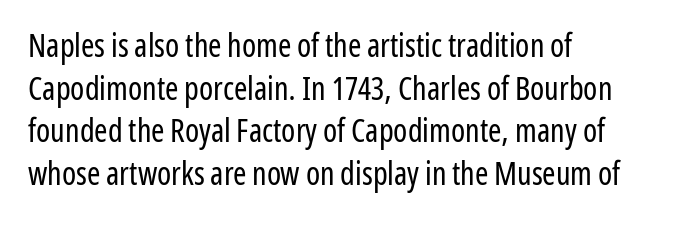
Q: Is the text bold? A: No.
Q: Is the text italic (slanted)? A: No, it is upright.
Q: Is the typeface a serif or a sans-serif typeface? A: Sans-serif.
Q: Is the text underlined? A: No.
Q: How is the paragraph aligned? A: Left-aligned.
Q: Is the spacing between letters normal or unusually wide? A: Normal.
Q: Is the spacing between lines tight, normal or loose? A: Normal.
Q: Width (condensed, normal, or wide)? A: Condensed.
Q: Stroke contrast? A: Low.
Q: x-height? A: Medium.
Q: Monospaced? A: No.
